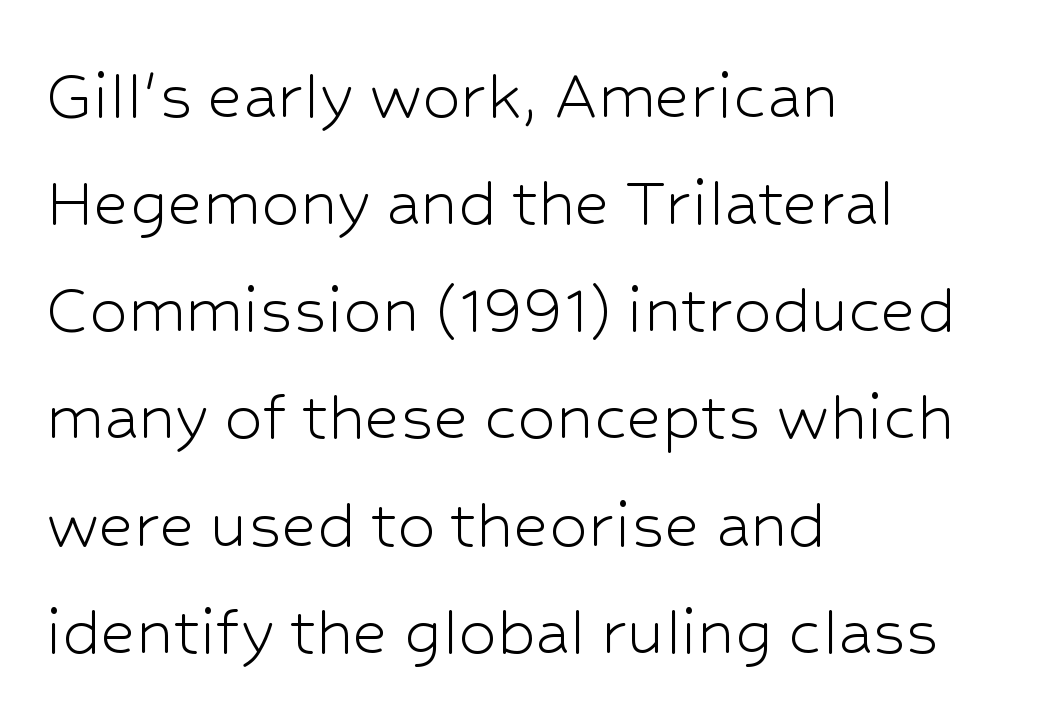
The image shows 76 px light sans-serif type, upright; set left-aligned, normal line spacing (1.41x), normal letter spacing, not underlined; low stroke contrast and a medium x-height.
